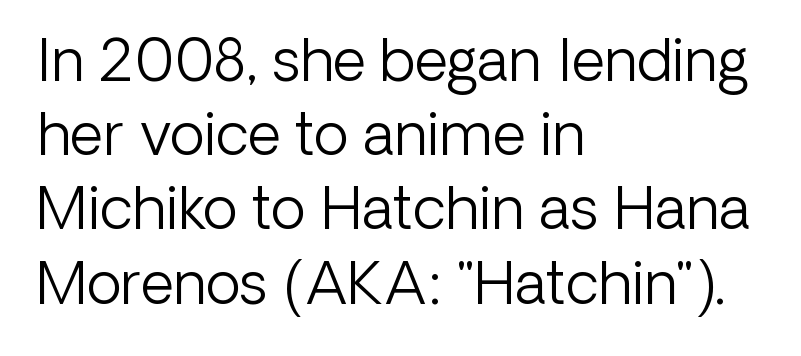
Classification — sans serif. The glyphs are unaccompanied by any horizontal stroke below them. Style check: upright. Weight: not bold — regular or lighter. Nobody touched the tracking dial on this one.
